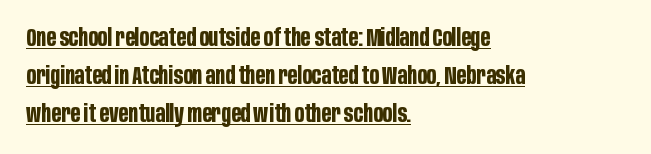
Q: Is the text bold? A: Yes.
Q: Is the text italic (slanted)? A: No, it is upright.
Q: Is the text underlined? A: Yes.
Q: How is the paragraph aligned? A: Left-aligned.
Q: Is the spacing between letters normal or unusually wide? A: Normal.
Q: Is the spacing between lines tight, normal or loose? A: Normal.
